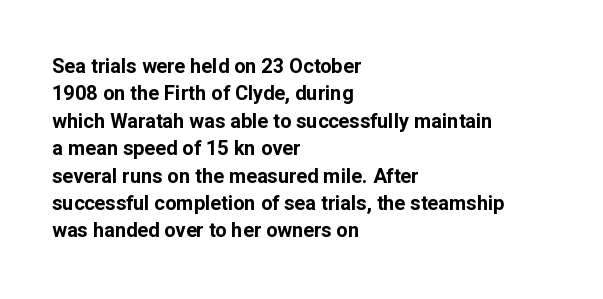
{"italic": "no", "bold": "yes", "underline": "no", "align": "left", "line_spacing": "normal", "line_spacing_ratio": 1.37, "letter_spacing": "normal", "letter_spacing_em": 0.0, "glyph_px": 20}
